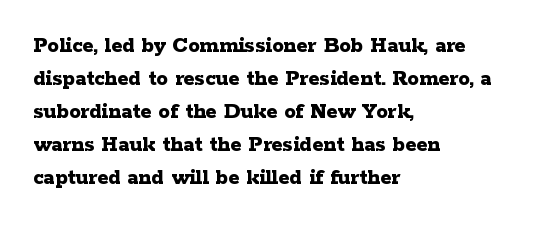
Q: Is the text bold? A: Yes.
Q: Is the text italic (slanted)? A: No, it is upright.
Q: Is the text underlined? A: No.
Q: How is the paragraph aligned? A: Left-aligned.
Q: Is the spacing between letters normal or unusually wide? A: Normal.
Q: Is the spacing between lines tight, normal or loose? A: Normal.
